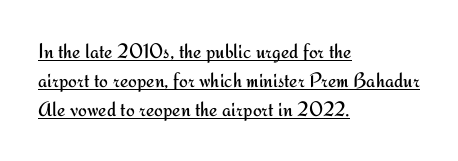
Q: Is the text bold? A: No.
Q: Is the text italic (slanted)? A: No, it is upright.
Q: Is the text underlined? A: Yes.
Q: How is the paragraph aligned? A: Left-aligned.
Q: Is the spacing between letters normal or unusually wide? A: Normal.
Q: Is the spacing between lines tight, normal or loose? A: Normal.
